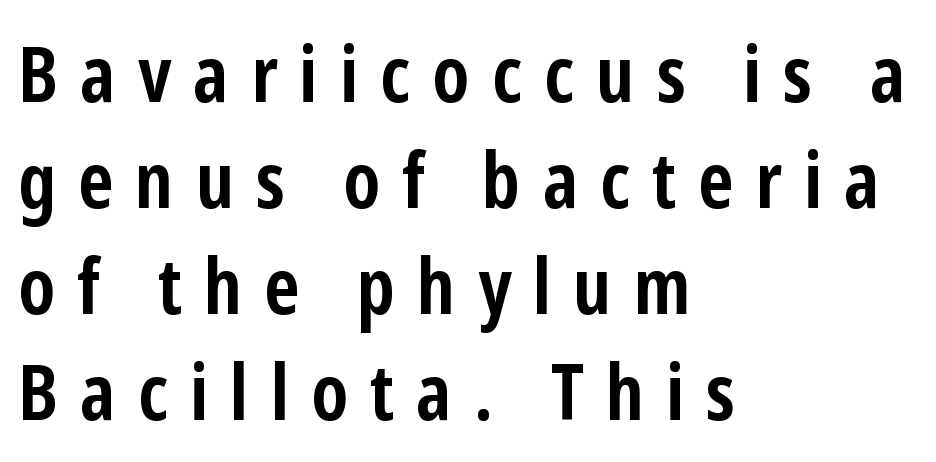
{"serif": "no", "italic": "no", "bold": "yes", "weight": "semibold", "width": "condensed", "stroke_contrast": "low", "x_height": "medium", "monospaced": "no", "underline": "no", "align": "left", "line_spacing": "normal", "line_spacing_ratio": 1.36, "letter_spacing": "wide", "letter_spacing_em": 0.28, "glyph_px": 78}
